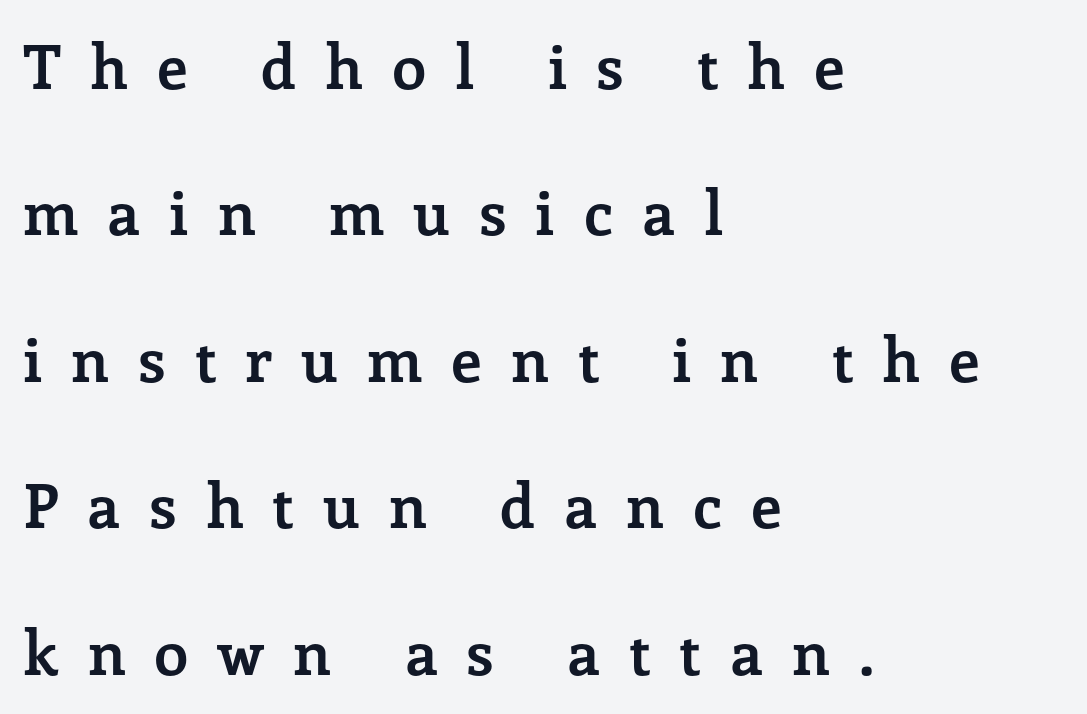
The image shows 61 px semibold serif type, upright; set left-aligned, loose line spacing (2.4x), unusually wide letter spacing (+0.47 em), not underlined; low stroke contrast and a medium x-height.
